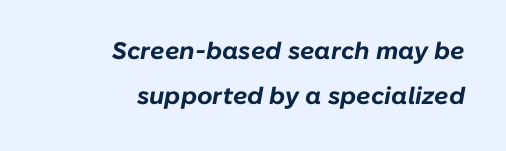
If you drew a ruler down the right edge, every line would touch it. The passage shown is emphatically bold. Lines of text with bare space underneath. The type is set solid horizontally, with unmodified tracking. An italicized treatment has been applied to the whole sample.
